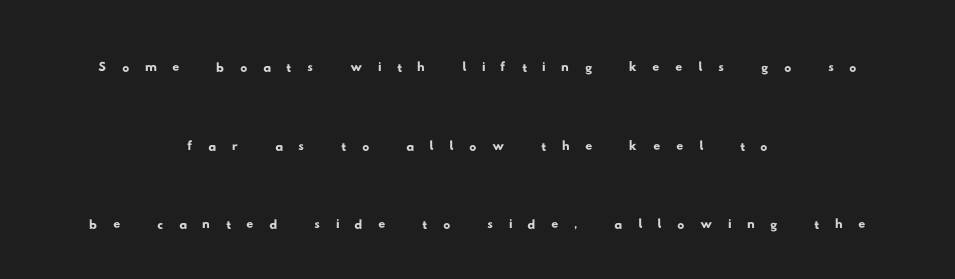
Q: Is the typeface a serif or a sans-serif typeface? A: Sans-serif.
Q: Is the text underlined? A: No.
Q: How is the paragraph aligned? A: Centered.
Q: Is the spacing between letters normal or unusually wide? A: Unusually wide.
Q: Is the spacing between lines tight, normal or loose? A: Loose.
Q: Width (condensed, normal, or wide)? A: Wide.
Q: Stroke contrast? A: Low.
Q: x-height? A: Small.
Q: Monospaced? A: No.
